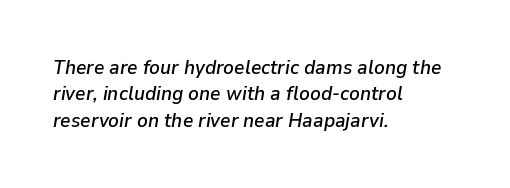
Q: Is the text italic (slanted)? A: Yes, it leans right by about 9 degrees.
Q: Is the text underlined? A: No.
Q: How is the paragraph aligned? A: Left-aligned.
Q: Is the spacing between letters normal or unusually wide? A: Normal.
Q: Is the spacing between lines tight, normal or loose? A: Normal.
